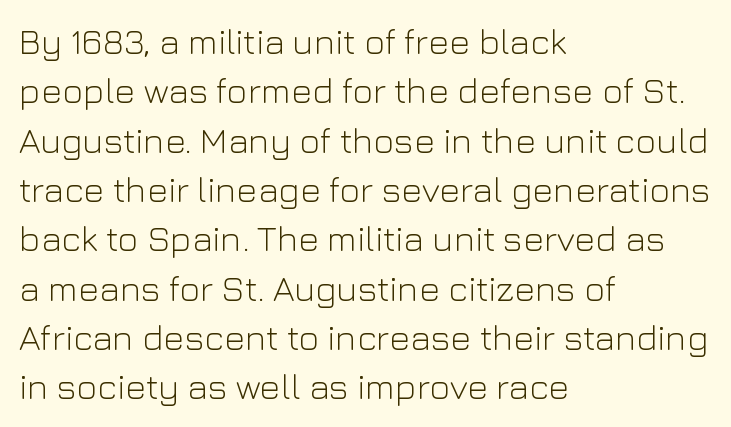
Q: Is the text bold? A: No.
Q: Is the text italic (slanted)? A: No, it is upright.
Q: Is the typeface a serif or a sans-serif typeface? A: Sans-serif.
Q: Is the text underlined? A: No.
Q: How is the paragraph aligned? A: Left-aligned.
Q: Is the spacing between letters normal or unusually wide? A: Normal.
Q: Is the spacing between lines tight, normal or loose? A: Normal.
Q: Width (condensed, normal, or wide)? A: Normal.
Q: Stroke contrast? A: Low.
Q: x-height? A: Medium.
Q: Monospaced? A: No.
